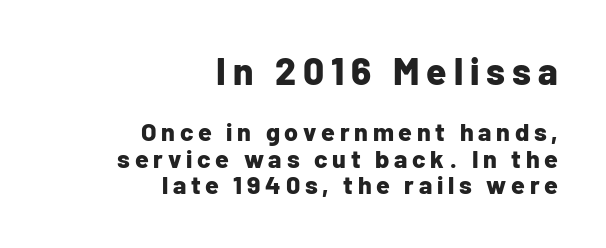
The image shows 37 px bold sans-serif type, upright; set right-aligned, tight line spacing (1.05x), not underlined; the first (top) block is 1.48x larger; low stroke contrast and a medium x-height.
